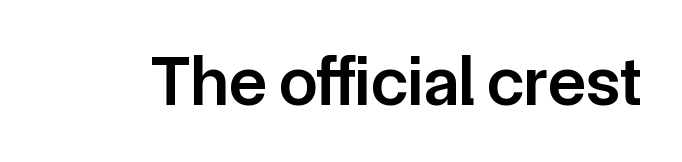
The designer went with a sans here, leaving each stem footless. The specimen reads as upright at a glance. Look at the tracking — it's just the regular setting, nothing added. You could not count columns in this text — the font is proportionally spaced.
